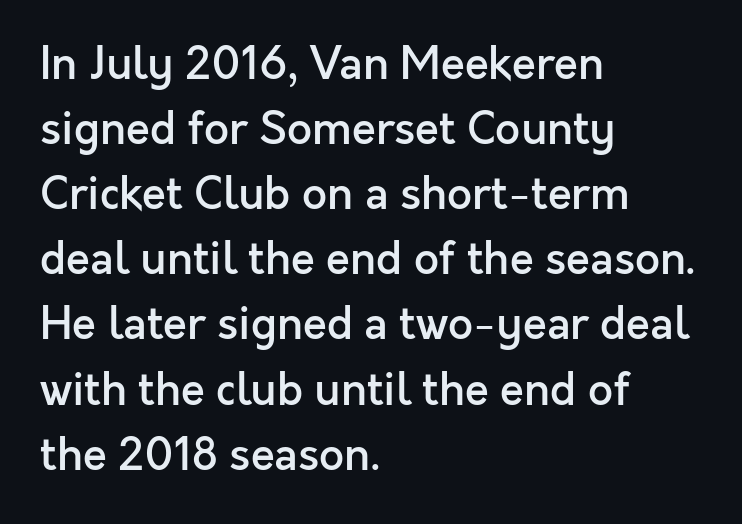
The image shows 44 px semibold sans-serif type, upright; set left-aligned, normal line spacing (1.48x), normal letter spacing, not underlined; a medium x-height.
